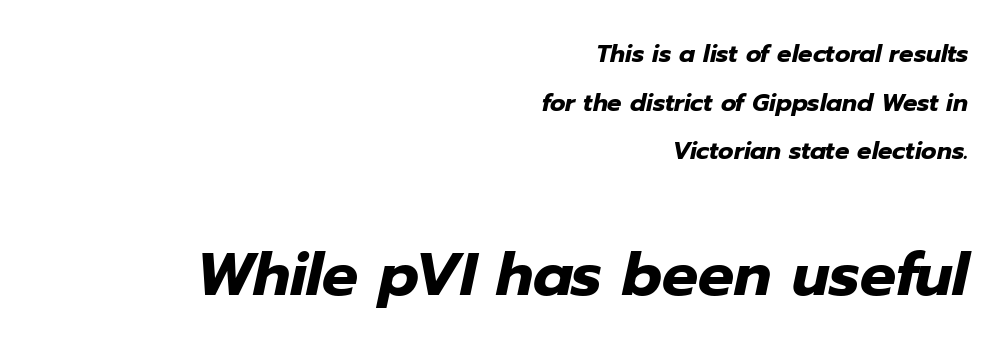
The image shows 60 px heavy type, italic (leaning right); set right-aligned, loose line spacing (2.03x), normal letter spacing, not underlined; the second (bottom) block is 2.5x larger; low stroke contrast and a medium x-height.
